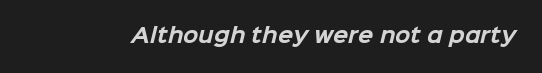
{"bold": "yes", "underline": "no", "letter_spacing": "normal", "letter_spacing_em": 0.0, "glyph_px": 20}
